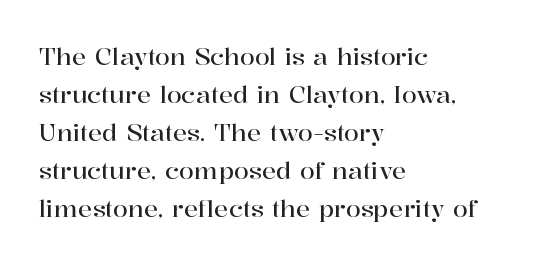
The specimen omits any rule beneath the text block's lines. Alignment: flush left. Italic? Not at all — the glyphs are vertical. The lines sit at an ordinary, default distance from one another. You could call the tracking neutral — neither tight nor loose.
